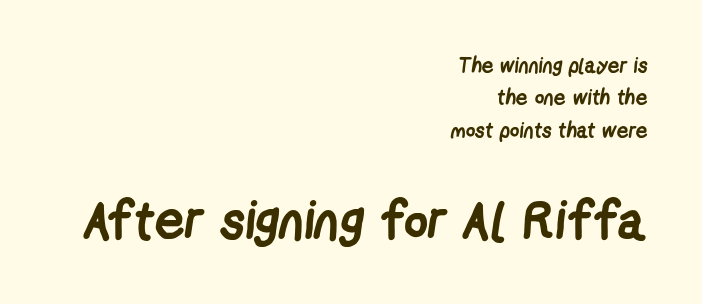
Q: Is the text bold? A: Yes.
Q: Is the typeface a serif or a sans-serif typeface? A: Sans-serif.
Q: Is the text underlined? A: No.
Q: How is the paragraph aligned? A: Right-aligned.
Q: Is the spacing between letters normal or unusually wide? A: Normal.
Q: Is the spacing between lines tight, normal or loose? A: Normal.
Q: Which block of text is set in a larger size, the first (top) or the second (bottom)? A: The second (bottom) one.
Q: Width (condensed, normal, or wide)? A: Condensed.
Q: Stroke contrast? A: Low.
Q: x-height? A: Medium.
Q: Monospaced? A: No.
